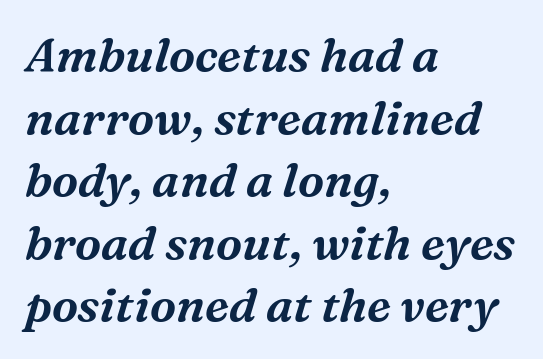
{"serif": "yes", "italic": "yes", "lean": "right", "slant_degrees": 16, "width": "normal", "stroke_contrast": "medium", "x_height": "medium", "monospaced": "no", "underline": "no", "align": "left", "line_spacing": "normal", "line_spacing_ratio": 1.33, "letter_spacing": "normal", "letter_spacing_em": 0.0, "glyph_px": 47}
